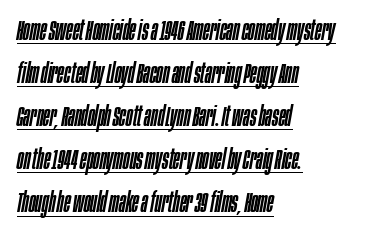
Typeset ragged right — the left edge is the straight one. Emphasis is given by a line drawn under the lettering. Does the lettering tilt? It does — this is italic. Horizontal bands of white between lines are of average thickness. Students, note that the glyphs here touch the page at normal intervals.
